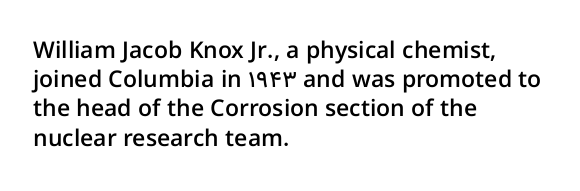
The image shows 23 px text type, upright; set left-aligned, normal line spacing (1.27x), normal letter spacing, not underlined.
